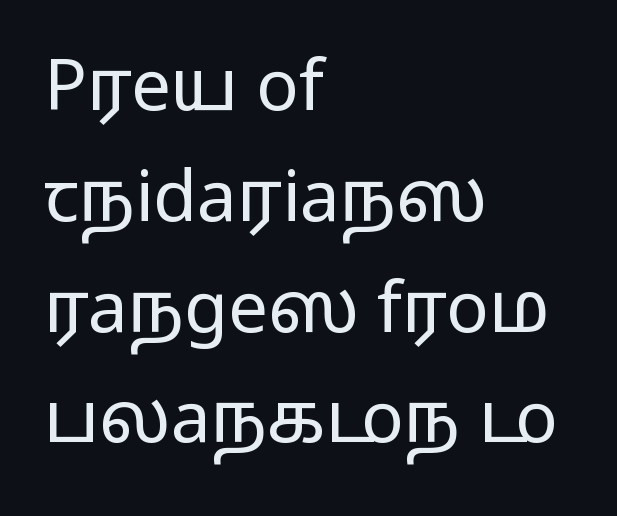
Q: Is the text bold? A: No.
Q: Is the text italic (slanted)? A: No, it is upright.
Q: Is the typeface a serif or a sans-serif typeface? A: Sans-serif.
Q: Is the text underlined? A: No.
Q: How is the paragraph aligned? A: Left-aligned.
Q: Is the spacing between letters normal or unusually wide? A: Normal.
Q: Is the spacing between lines tight, normal or loose? A: Normal.
Q: Width (condensed, normal, or wide)? A: Wide.
Q: Stroke contrast? A: Low.
Q: x-height? A: Medium.
Q: Monospaced? A: No.
